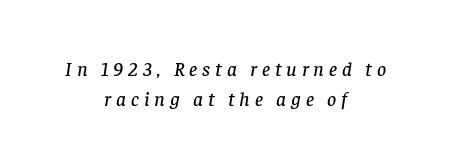
Any mark beneath the type? The region is blank. Does extra space separate the letters? Yes, quite a lot of it. The lettering tilts uniformly, giving the passage an italic look. Where is the straight margin? There isn't one; the lines are centered. This sample keeps an unexceptional amount of space between lines.
